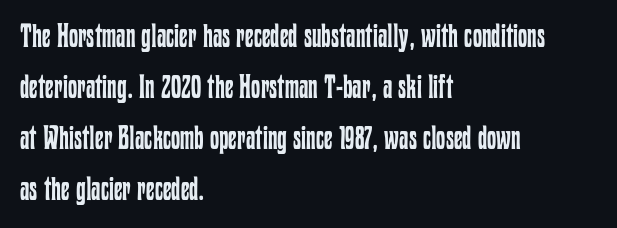
Vertical spacing — default. These lines are set flush left with a ragged right edge. This is roman type, the default non-slanted kind. Words appear dense and cohesive because spacing is normal. Stroke mass is kept to a normal reading level or below. Do the characters align in a grid? No, the font is proportional.
